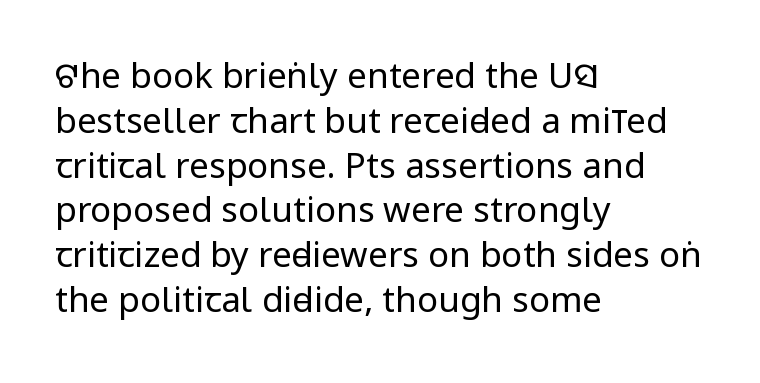
The image shows 35 px regular-weight, condensed sans-serif type, upright; set left-aligned, normal line spacing (1.28x), normal letter spacing, not underlined; low stroke contrast and a large x-height.
